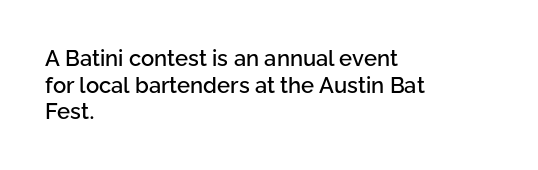
The image shows 22 px text type, upright; set left-aligned, line spacing 1.21x, normal letter spacing, not underlined.
